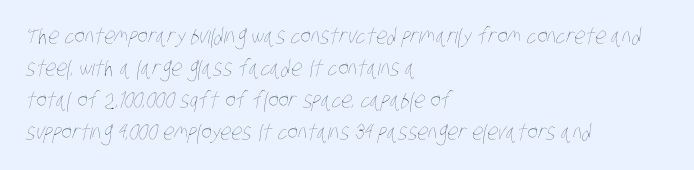
The image shows 22 px text type; set left-aligned, normal line spacing (1.46x), normal letter spacing, not underlined.
